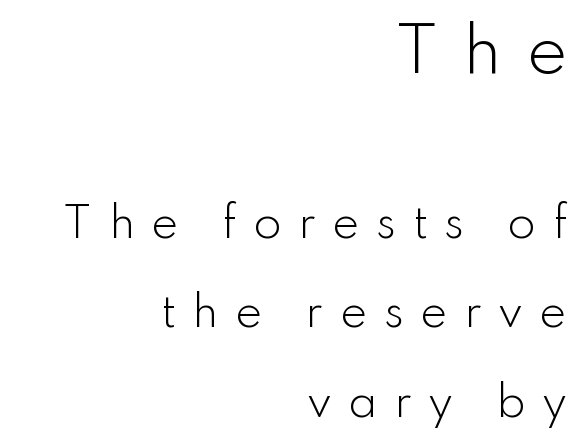
I'd call this a sans setting — the letters go barefoot. The specimen reads as upright at a glance. Vertical stems look standard width or narrower in stroke. Airy leading.
